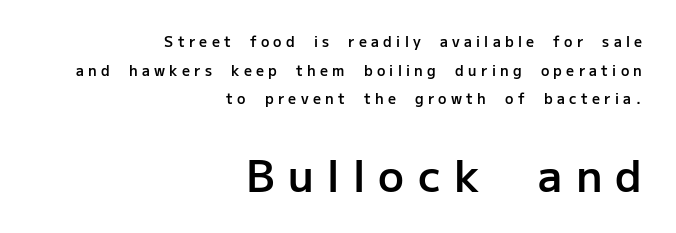
The image shows 43 px semibold sans-serif type, upright; set right-aligned, loose line spacing (2.05x), unusually wide letter spacing (+0.31 em), not underlined; the second (bottom) block is 3.07x larger; low stroke contrast and a medium x-height.
